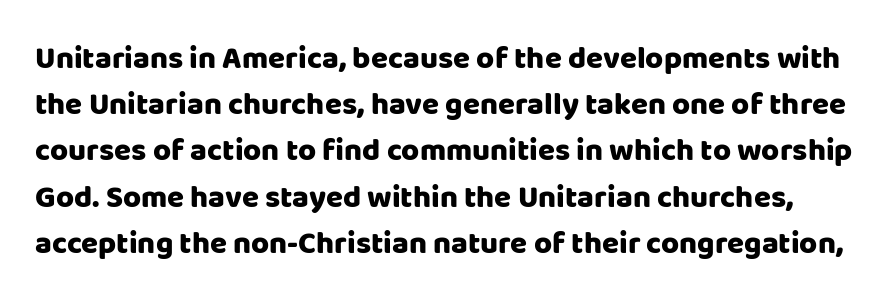
Grotesque or geometric, the face here clearly has no serifs. The space beneath each line is pristine and unruled. Quick note: interline space is typical. Heavy-handed strokes throughout: this text is bold. Observe the ordinary spacing: letters are neighbours, not strangers. The lettering holds an erect, upright posture throughout.
